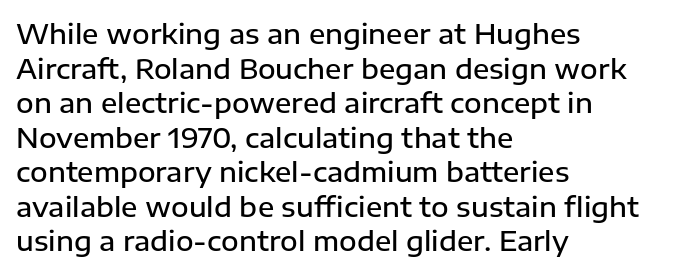
Set as a demibold, roughly 600 on the weight scale. The rendering anchors every line to the left-hand side. Tracking here is standard; glyphs follow each other at the usual distance. In terms of posture, this sample is upright. Each row of text sits above clean, open space.
